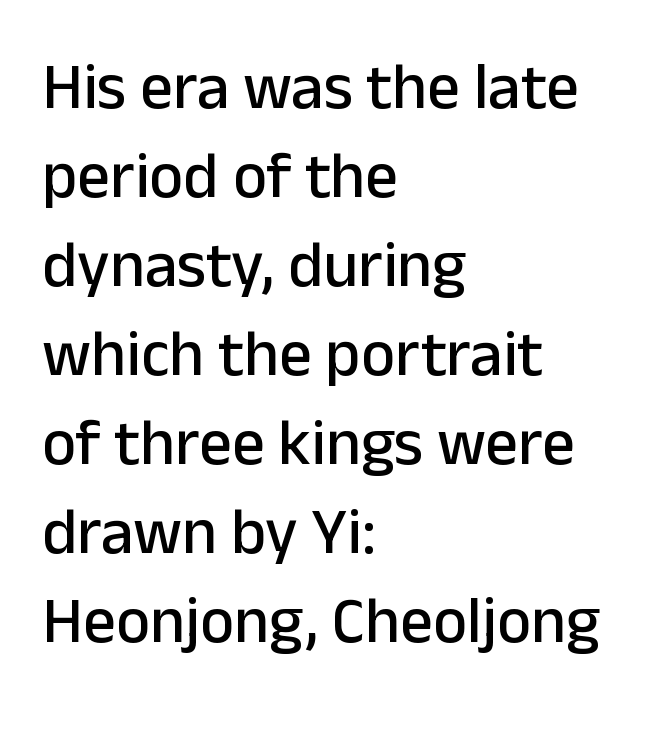
{"serif": "no", "italic": "no", "width": "normal", "stroke_contrast": "low", "x_height": "medium", "monospaced": "no", "underline": "no", "align": "left", "line_spacing": "normal", "line_spacing_ratio": 1.37, "letter_spacing": "normal", "letter_spacing_em": 0.0, "glyph_px": 65}
